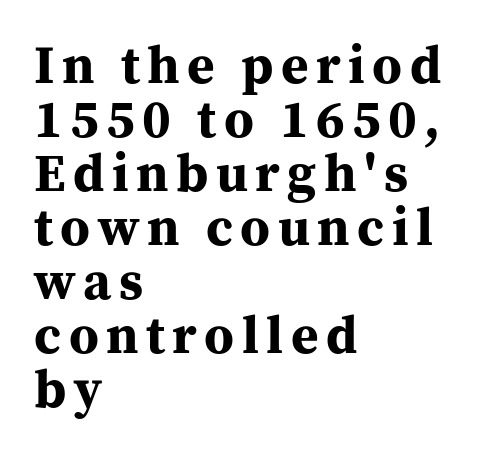
The image shows 53 px bold serif type, upright; set left-aligned, tight line spacing (1.02x), not underlined; medium stroke contrast and a medium x-height.
